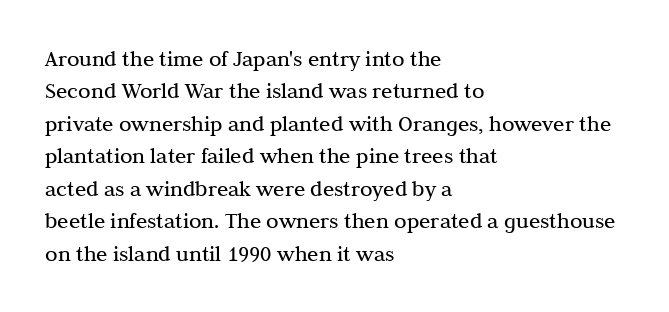
{"italic": "no", "bold": "no", "underline": "no", "align": "left", "line_spacing": "normal", "line_spacing_ratio": 1.41, "letter_spacing": "normal", "letter_spacing_em": 0.0, "glyph_px": 23}
